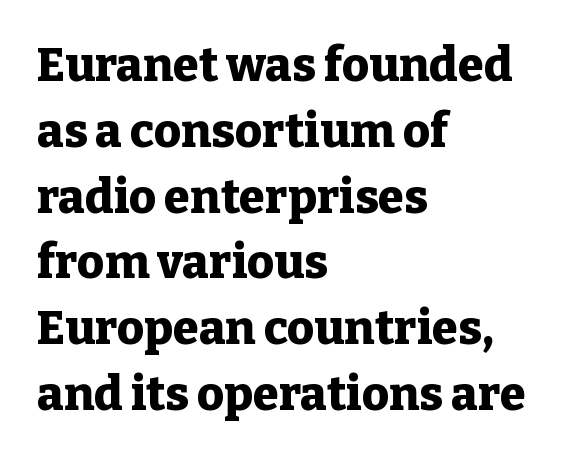
{"serif": "yes", "italic": "no", "bold": "yes", "weight": "heavy", "width": "normal", "stroke_contrast": "low", "x_height": "medium", "monospaced": "no", "underline": "no", "align": "left", "line_spacing": "normal", "line_spacing_ratio": 1.4, "letter_spacing": "normal", "letter_spacing_em": 0.0, "glyph_px": 47}
